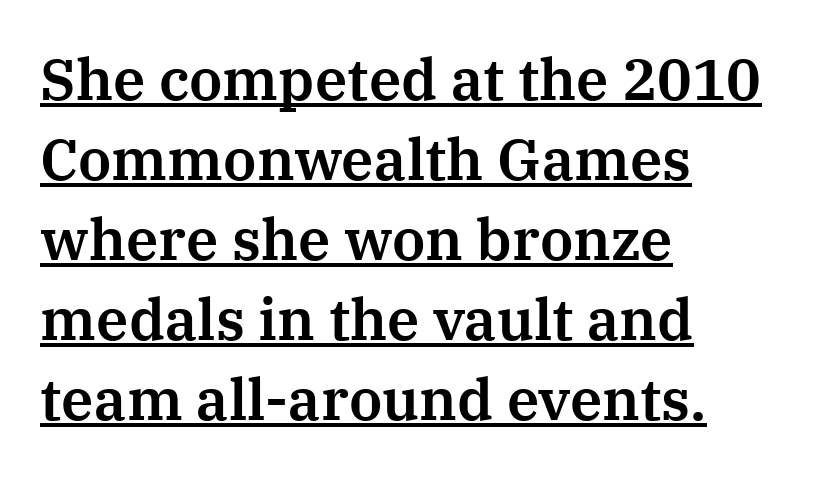
You could not count columns in this text — the font is proportionally spaced. Beneath each row of characters lies a ruled line. Typeset ragged right — the left edge is the straight one. Ordinary non-slanted type is in use. If you measured baseline to baseline, you'd find a middling distance. Small tapered or slab feet sit at the stroke ends, so this counts as serif.
